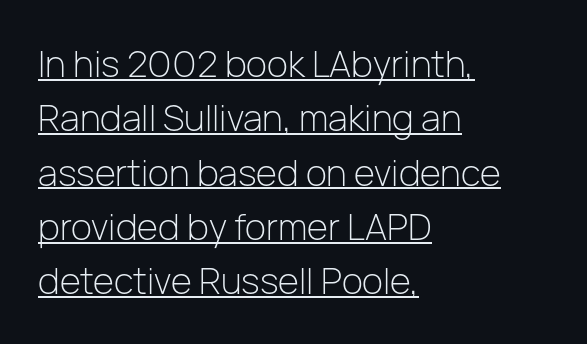
Q: Is the text bold? A: No.
Q: Is the text italic (slanted)? A: No, it is upright.
Q: Is the typeface a serif or a sans-serif typeface? A: Sans-serif.
Q: Is the text underlined? A: Yes.
Q: How is the paragraph aligned? A: Left-aligned.
Q: Is the spacing between letters normal or unusually wide? A: Normal.
Q: Is the spacing between lines tight, normal or loose? A: Normal.
Q: Width (condensed, normal, or wide)? A: Normal.
Q: Stroke contrast? A: Low.
Q: x-height? A: Medium.
Q: Monospaced? A: No.
